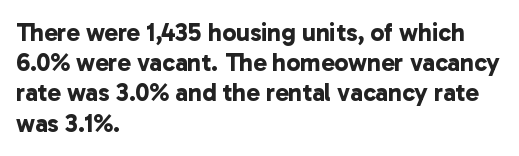
The image shows 25 px bold type; set left-aligned, line spacing 1.21x, normal letter spacing, not underlined.
